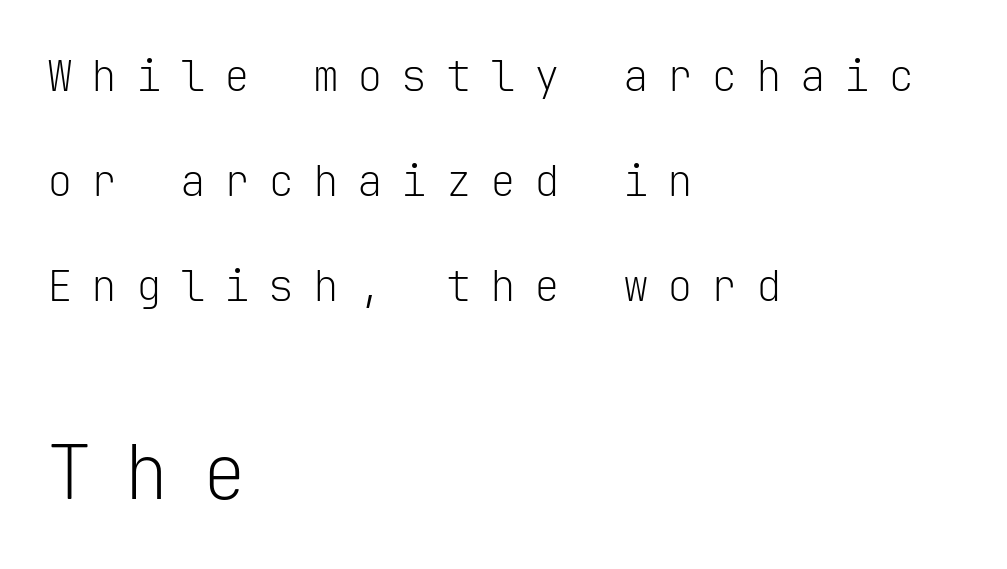
Q: Is the text bold? A: No.
Q: Is the text italic (slanted)? A: No, it is upright.
Q: Is the typeface a serif or a sans-serif typeface? A: Sans-serif.
Q: Is the text underlined? A: No.
Q: How is the paragraph aligned? A: Left-aligned.
Q: Is the spacing between letters normal or unusually wide? A: Unusually wide.
Q: Is the spacing between lines tight, normal or loose? A: Loose.
Q: Which block of text is set in a larger size, the first (top) or the second (bottom)? A: The second (bottom) one.
Q: Width (condensed, normal, or wide)? A: Normal.
Q: Stroke contrast? A: Low.
Q: x-height? A: Medium.
Q: Monospaced? A: Yes.
